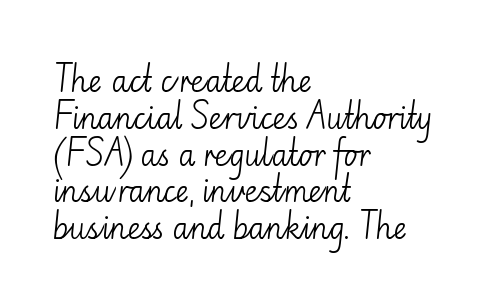
{"serif": "no", "bold": "no", "weight": "light", "width": "normal", "stroke_contrast": "low", "x_height": "small", "monospaced": "no", "underline": "no", "align": "left", "line_spacing": "normal", "line_spacing_ratio": 1.27, "letter_spacing": "normal", "letter_spacing_em": 0.0, "glyph_px": 29}
